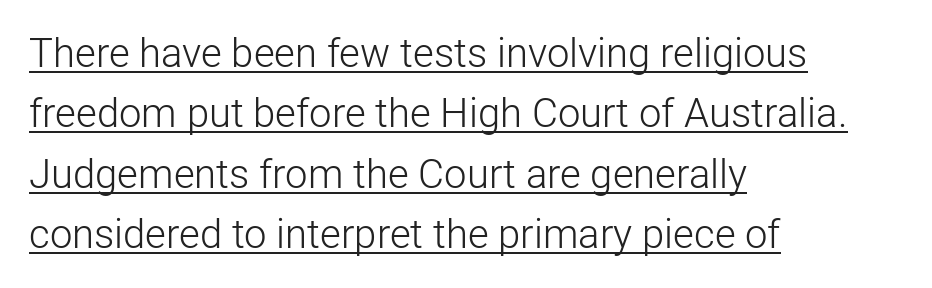
{"serif": "no", "italic": "no", "bold": "no", "weight": "light", "width": "normal", "stroke_contrast": "low", "x_height": "medium", "monospaced": "no", "underline": "yes", "align": "left", "line_spacing": "normal", "line_spacing_ratio": 1.51, "letter_spacing": "normal", "letter_spacing_em": 0.0, "glyph_px": 40}
